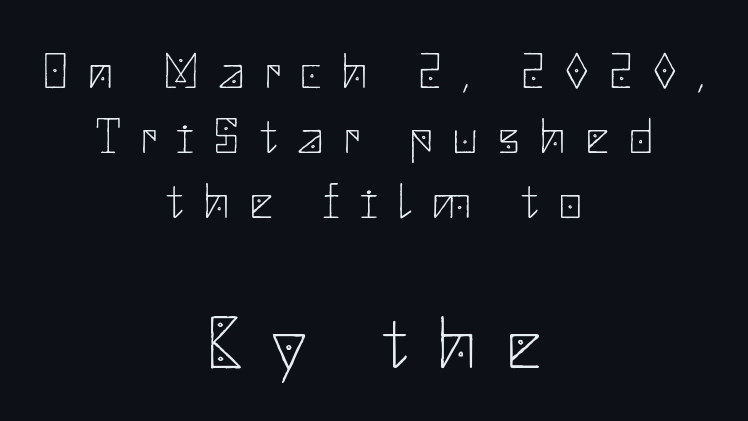
The image shows 75 px thin sans-serif type, upright; set centered, normal line spacing (1.3x), unusually wide letter spacing (+0.41 em), not underlined; the second (bottom) block is 1.5x larger; low stroke contrast and a small x-height.
